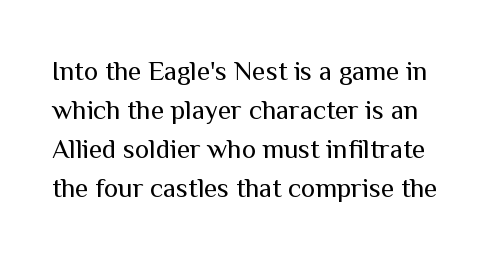
Students, observe: this is what conventionally led text looks like. The letterforms sit shoulder to shoulder at normal distance. The typesetting does not lean heavy: it is not bold. This is roman type, the default non-slanted kind. The gap between lines stays unmarked.
